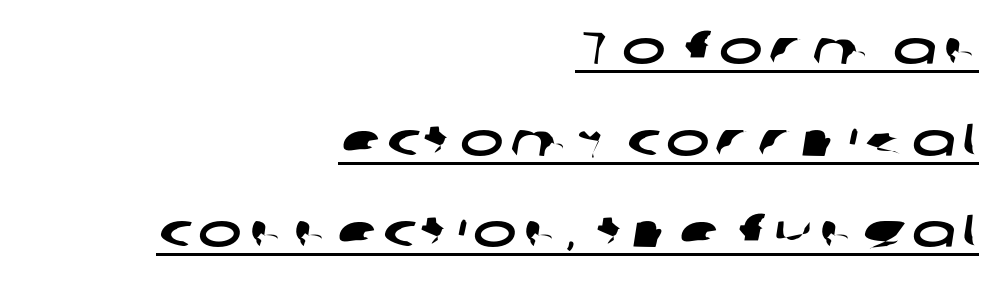
{"serif": "no", "width": "wide", "stroke_contrast": "low", "x_height": "medium", "monospaced": "no", "underline": "yes", "align": "right", "line_spacing": "loose", "line_spacing_ratio": 1.99, "glyph_px": 46}
